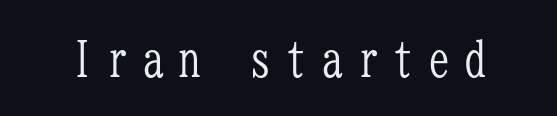
{"serif": "yes", "italic": "no", "bold": "no", "weight": "light", "width": "condensed", "stroke_contrast": "low", "x_height": "medium", "monospaced": "yes", "underline": "no", "letter_spacing": "wide", "letter_spacing_em": 0.23, "glyph_px": 49}
